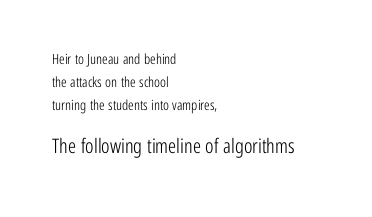
Tracking value appears to be zero — textbook default spacing. The letters stand straight up with perfectly vertical stems. A clean baseline with only descenders dipping below it. Stem width sits at or under what a default text font uses. The lines are quadded left. Reading top to bottom, the characters get bigger at the block break.
